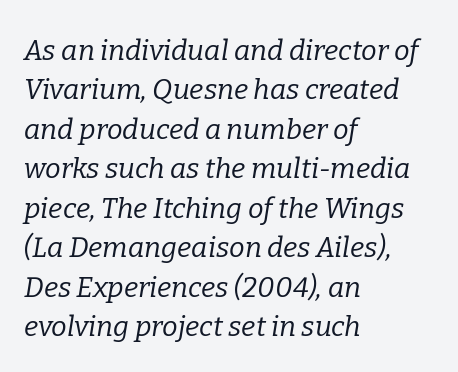
{"serif": "yes", "italic": "yes", "lean": "right", "slant_degrees": 9, "bold": "no", "weight": "regular", "width": "normal", "stroke_contrast": "low", "x_height": "medium", "monospaced": "no", "underline": "no", "align": "left", "line_spacing": "normal", "line_spacing_ratio": 1.41, "letter_spacing": "normal", "letter_spacing_em": 0.0, "glyph_px": 28}
